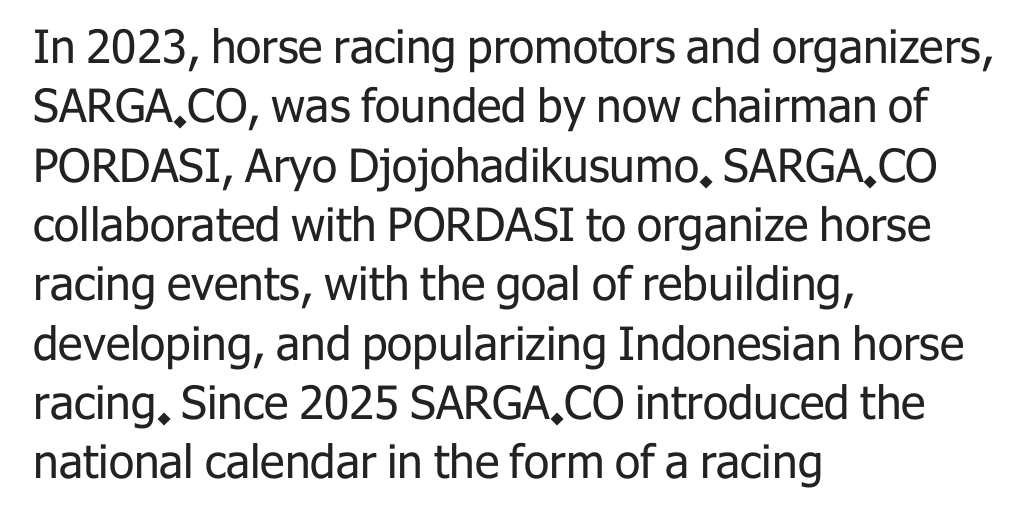
{"serif": "no", "italic": "no", "bold": "no", "weight": "regular", "width": "normal", "stroke_contrast": "low", "x_height": "medium", "monospaced": "no", "underline": "no", "align": "left", "line_spacing": "normal", "line_spacing_ratio": 1.29, "letter_spacing": "normal", "letter_spacing_em": 0.0, "glyph_px": 46}
